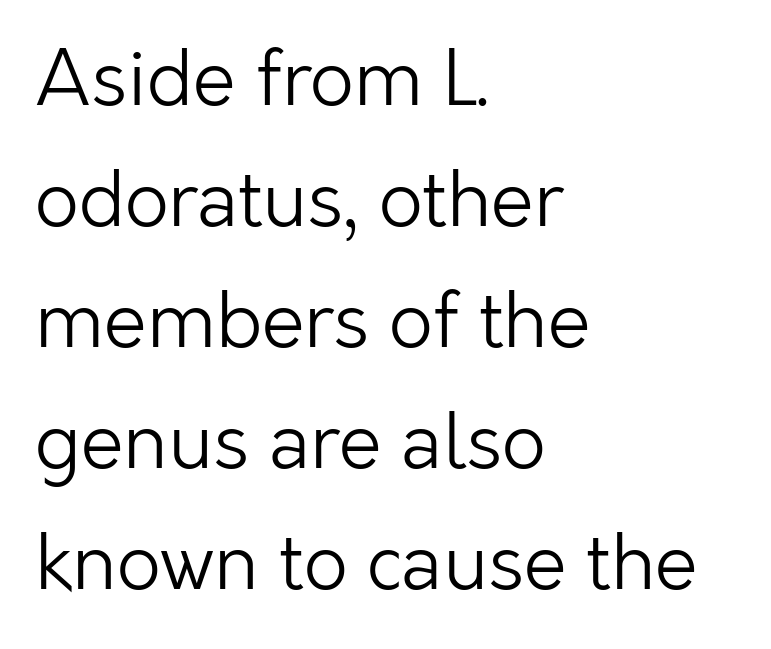
The cut favours lightness, reaching ordinary text weight at its darkest. The rendering uses natural spacing where letterforms have individual widths. Letterform terminals end flat and unadorned throughout the passage. This is roman type, the default non-slanted kind. This block has exactly the height ordinary leading produces.
